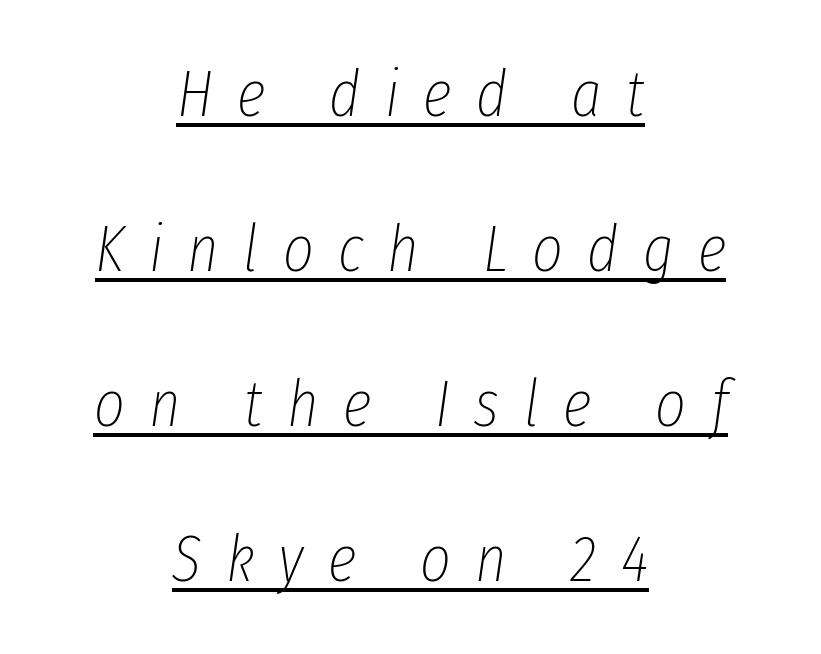
Q: Is the text bold? A: No.
Q: Is the text italic (slanted)? A: Yes, it leans right by about 8 degrees.
Q: Is the text underlined? A: Yes.
Q: How is the paragraph aligned? A: Centered.
Q: Is the spacing between letters normal or unusually wide? A: Unusually wide.
Q: Is the spacing between lines tight, normal or loose? A: Loose.
Q: Width (condensed, normal, or wide)? A: Condensed.
Q: Stroke contrast? A: Low.
Q: x-height? A: Medium.
Q: Monospaced? A: No.
